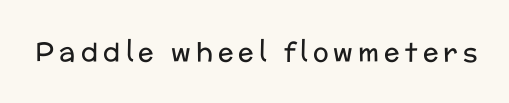
The image shows 26 px text type, upright; set unusually wide letter spacing (+0.2 em), not underlined.
